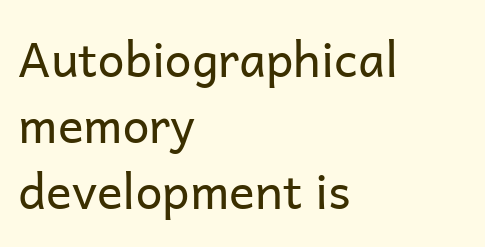
The image shows 48 px regular-weight sans-serif type, upright; set left-aligned, normal line spacing (1.38x), normal letter spacing, not underlined; low stroke contrast and a medium x-height.
